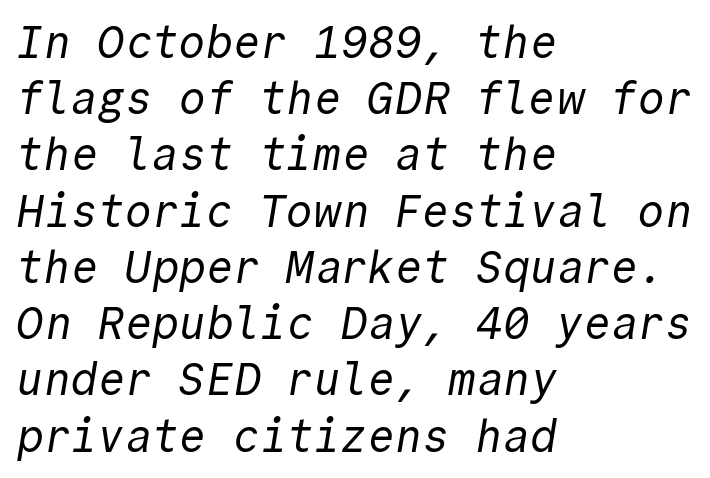
The image shows 45 px regular-weight sans-serif type, monospaced; set left-aligned, normal line spacing (1.25x), normal letter spacing, not underlined; a medium x-height.
